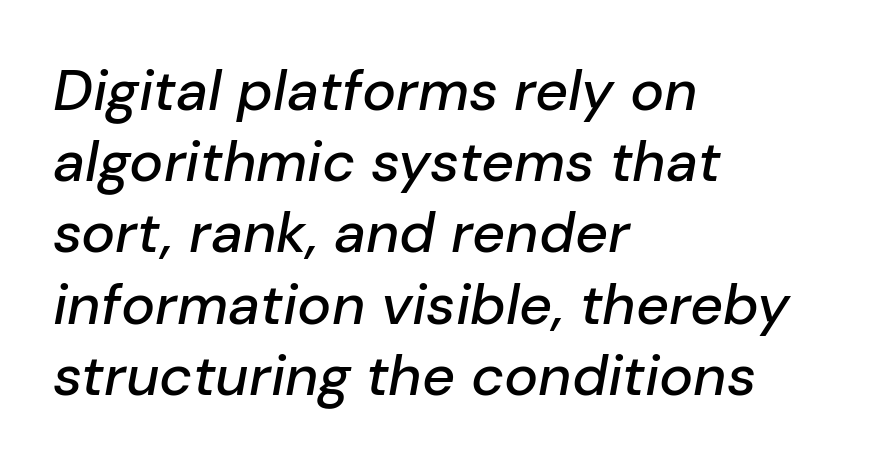
The line-height multiplier appears to be the usual default. Characters follow at the spacing the type designer built in. One-word summary of the alignment: left. The text carries the slant typical of an italic or oblique font.
